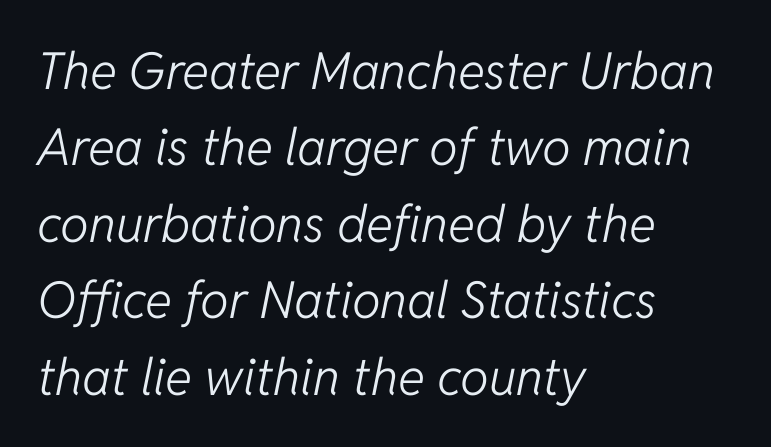
The image shows 51 px light type, italic (leaning right); set left-aligned, normal line spacing (1.5x), normal letter spacing, not underlined; low stroke contrast and a medium x-height.
